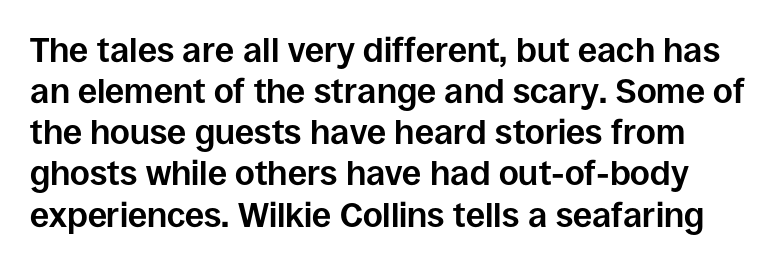
The strokes are fattened all the way to bold. The face used here is proportionally spaced, like ordinary book or web type. The font's upright variant was chosen for this text. Regarding serifs, this sample does without them. Underline: absent.
